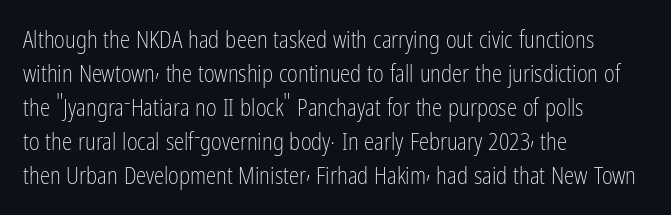
Q: Is the text bold? A: No.
Q: Is the text italic (slanted)? A: No, it is upright.
Q: Is the text underlined? A: No.
Q: How is the paragraph aligned? A: Left-aligned.
Q: Is the spacing between letters normal or unusually wide? A: Normal.
Q: Is the spacing between lines tight, normal or loose? A: Normal.
